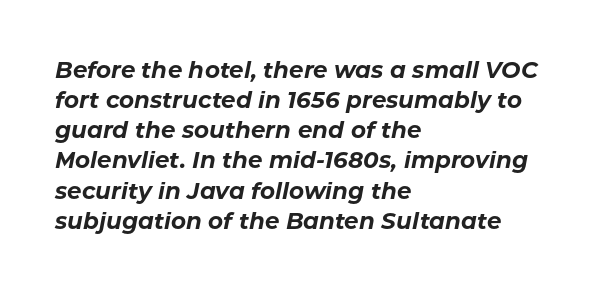
Q: Is the text bold? A: Yes.
Q: Is the text italic (slanted)? A: Yes, it leans right by about 11 degrees.
Q: Is the text underlined? A: No.
Q: How is the paragraph aligned? A: Left-aligned.
Q: Is the spacing between letters normal or unusually wide? A: Normal.
Q: Is the spacing between lines tight, normal or loose? A: Normal.
